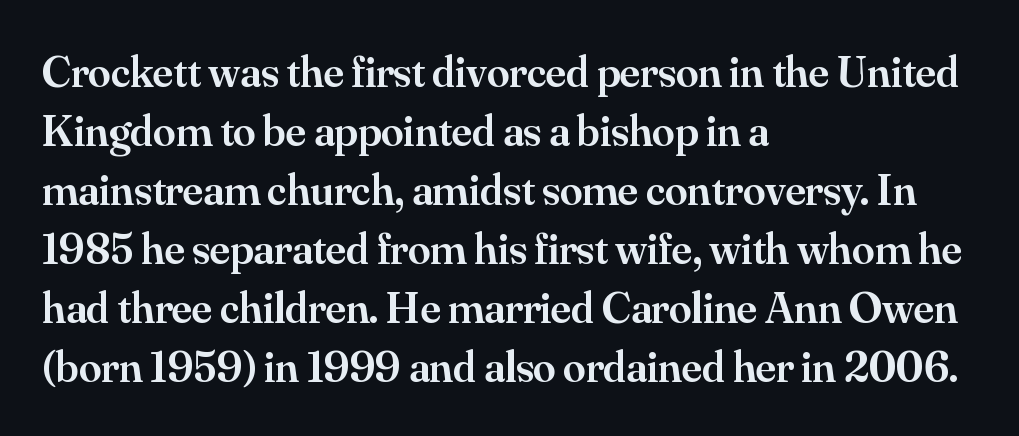
Q: Is the text bold? A: Semi-bold.
Q: Is the text italic (slanted)? A: No, it is upright.
Q: Is the typeface a serif or a sans-serif typeface? A: Serif.
Q: Is the text underlined? A: No.
Q: How is the paragraph aligned? A: Left-aligned.
Q: Is the spacing between letters normal or unusually wide? A: Normal.
Q: Is the spacing between lines tight, normal or loose? A: Normal.
Q: Width (condensed, normal, or wide)? A: Normal.
Q: Stroke contrast? A: Medium.
Q: x-height? A: Small.
Q: Monospaced? A: No.
